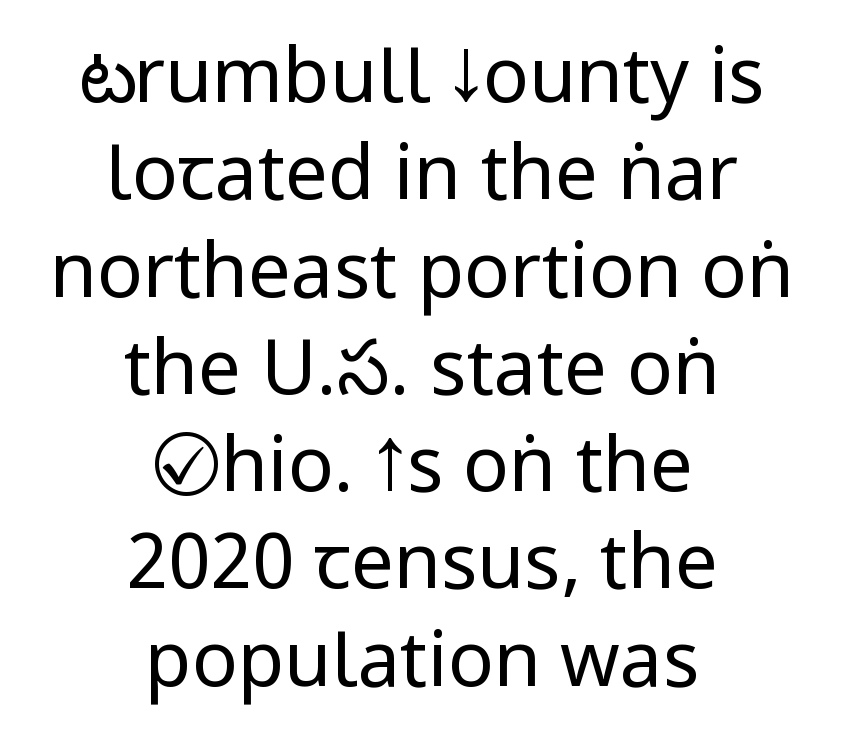
Q: Is the text bold? A: No.
Q: Is the text italic (slanted)? A: No, it is upright.
Q: Is the typeface a serif or a sans-serif typeface? A: Sans-serif.
Q: Is the text underlined? A: No.
Q: How is the paragraph aligned? A: Centered.
Q: Is the spacing between letters normal or unusually wide? A: Normal.
Q: Is the spacing between lines tight, normal or loose? A: Normal.
Q: Width (condensed, normal, or wide)? A: Condensed.
Q: Stroke contrast? A: Low.
